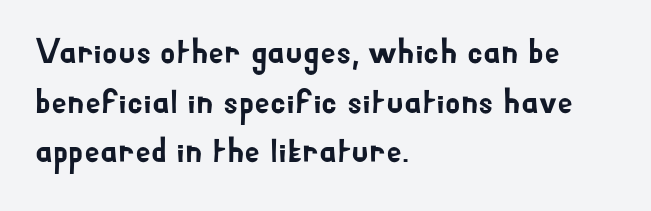
How are the letters spaced? Ordinarily, with no added tracking. Each letter keeps its own natural width here, so spacing adapts to shape. Check the space under the baseline: it is left empty. Letterform terminals end flat and unadorned throughout the passage.
